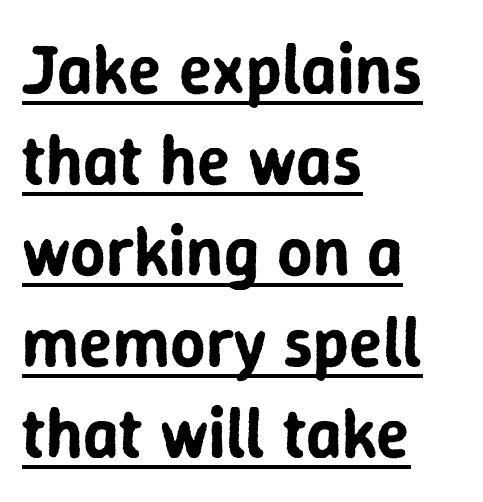
{"serif": "no", "italic": "no", "width": "normal", "stroke_contrast": "low", "x_height": "medium", "monospaced": "no", "underline": "yes", "align": "left", "line_spacing": "normal", "line_spacing_ratio": 1.32, "letter_spacing": "normal", "letter_spacing_em": 0.0, "glyph_px": 69}
